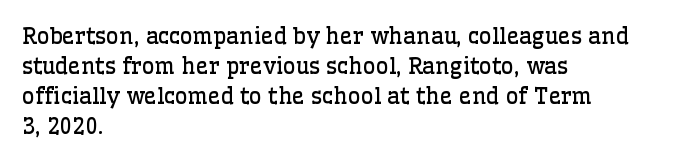
Reading down the column, the eye jumps a familiar distance to each next line. Left-aligned paragraph, ragged on the right. Check under the words: just untouched page. Nope, not italic — everything's standing straight.
